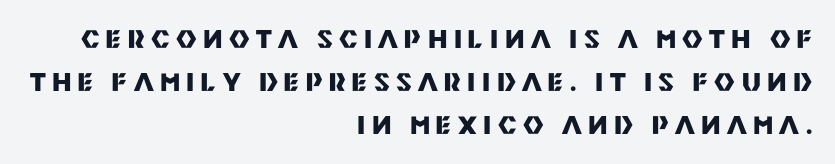
Q: Is the text bold? A: Yes.
Q: Is the text italic (slanted)? A: No, it is upright.
Q: Is the text underlined? A: No.
Q: How is the paragraph aligned? A: Right-aligned.
Q: Is the spacing between letters normal or unusually wide? A: Unusually wide.
